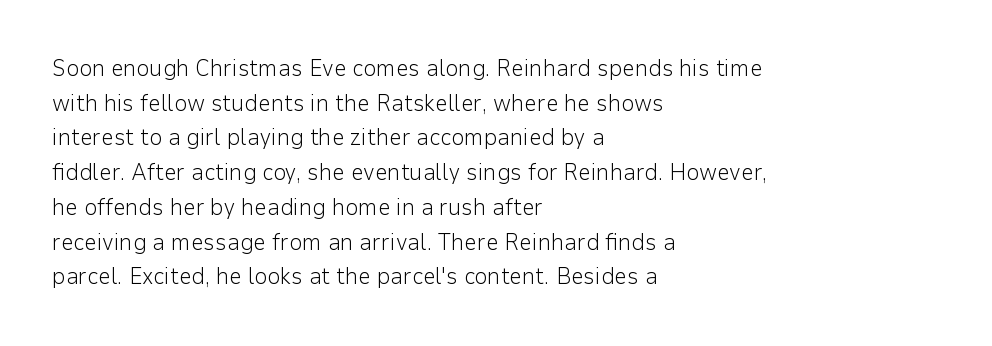
Q: Is the text bold? A: No.
Q: Is the text italic (slanted)? A: No, it is upright.
Q: Is the text underlined? A: No.
Q: How is the paragraph aligned? A: Left-aligned.
Q: Is the spacing between letters normal or unusually wide? A: Normal.
Q: Is the spacing between lines tight, normal or loose? A: Normal.
